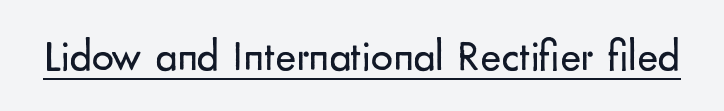
The face used here is a sans, in the tradition of grotesques and geometrics. Default kerning and tracking; the words read as compact shapes. The passage shown is underscored from start to finish. Do the characters align in a grid? No, the font is proportional. The typesetting does not lean heavy: it is not bold.
